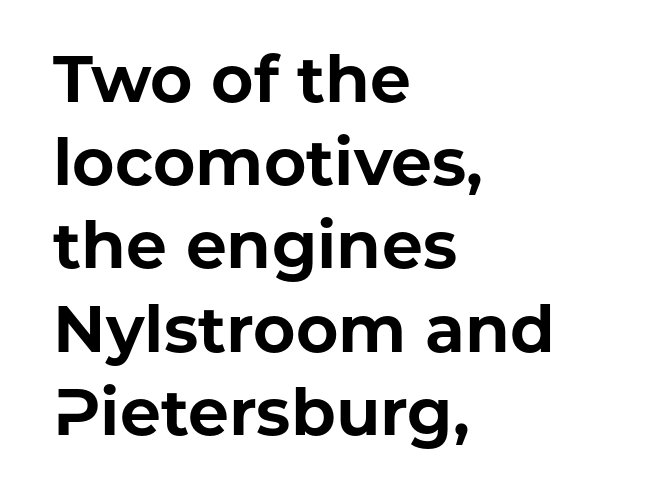
Quick note: underline off. Students, observe: this is what conventionally led text looks like. This sample uses an upright cut, with every glyph sitting square on the baseline. Is this a fixed-width face? No — the glyphs have proportional, varying widths.
